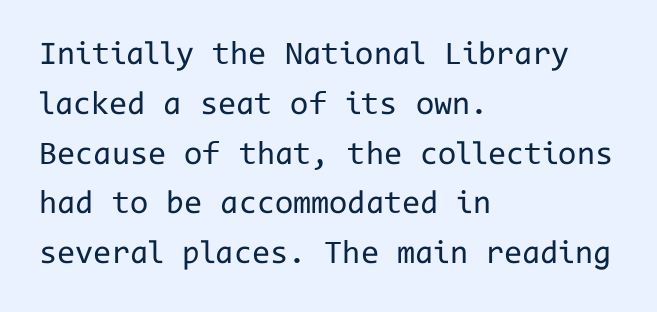
A quiet, ordinary-to-light weight characterises the typeface. The letters carry no serifs — their stems end cleanly without finishing strokes. The lines in this sample share a left origin and differ only in where they stop. Tracking here is standard; glyphs follow each other at the usual distance. The rendering uses a moderate line-height, typical for paragraphs.
